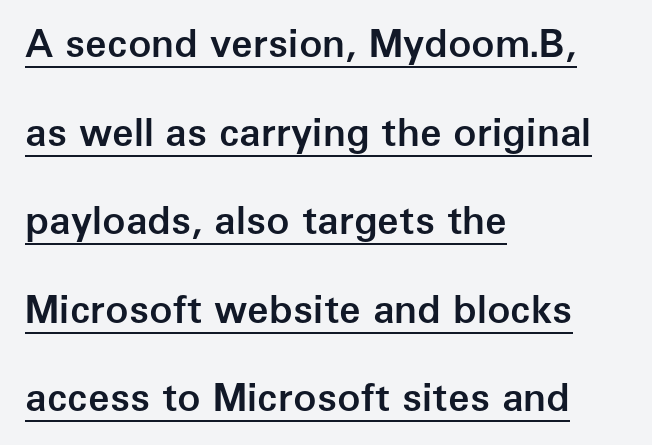
Q: Is the text bold? A: Semi-bold.
Q: Is the text italic (slanted)? A: No, it is upright.
Q: Is the typeface a serif or a sans-serif typeface? A: Sans-serif.
Q: Is the text underlined? A: Yes.
Q: How is the paragraph aligned? A: Left-aligned.
Q: Is the spacing between letters normal or unusually wide? A: Normal.
Q: Is the spacing between lines tight, normal or loose? A: Loose.
Q: Width (condensed, normal, or wide)? A: Normal.
Q: Stroke contrast? A: Low.
Q: x-height? A: Medium.
Q: Monospaced? A: No.
